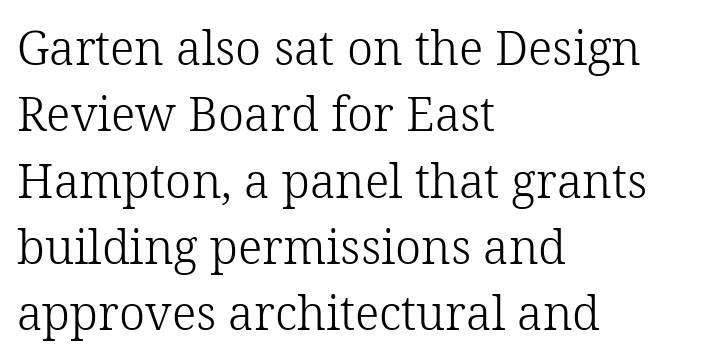
Q: Is the text bold? A: No.
Q: Is the text italic (slanted)? A: No, it is upright.
Q: Is the typeface a serif or a sans-serif typeface? A: Serif.
Q: Is the text underlined? A: No.
Q: How is the paragraph aligned? A: Left-aligned.
Q: Is the spacing between letters normal or unusually wide? A: Normal.
Q: Is the spacing between lines tight, normal or loose? A: Normal.
Q: Width (condensed, normal, or wide)? A: Normal.
Q: Stroke contrast? A: Low.
Q: x-height? A: Medium.
Q: Monospaced? A: No.
